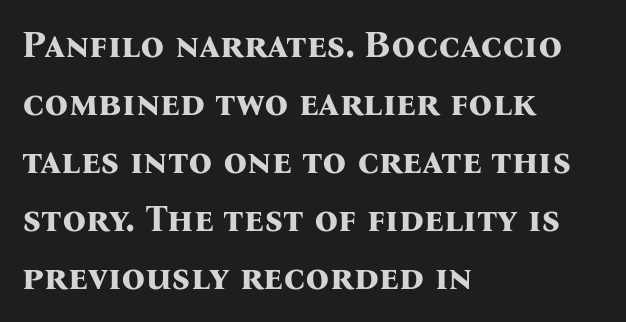
The lettering stays uniformly vertical, giving the passage a roman look. A bare baseline throughout the passage. The ragged edge is on the right, which tells us the setting is flush left. The face used here is proportionally spaced, like ordinary book or web type. Evenly set lines give the paragraph a standard silhouette.
